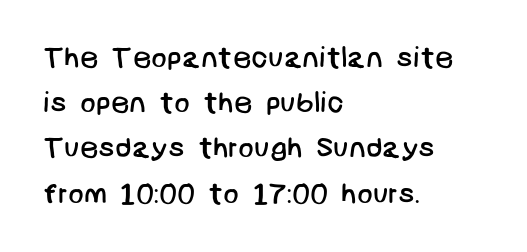
Q: Is the text bold? A: No.
Q: Is the typeface a serif or a sans-serif typeface? A: Sans-serif.
Q: Is the text underlined? A: No.
Q: How is the paragraph aligned? A: Left-aligned.
Q: Is the spacing between letters normal or unusually wide? A: Normal.
Q: Is the spacing between lines tight, normal or loose? A: Normal.
Q: Width (condensed, normal, or wide)? A: Normal.
Q: Stroke contrast? A: Low.
Q: x-height? A: Large.
